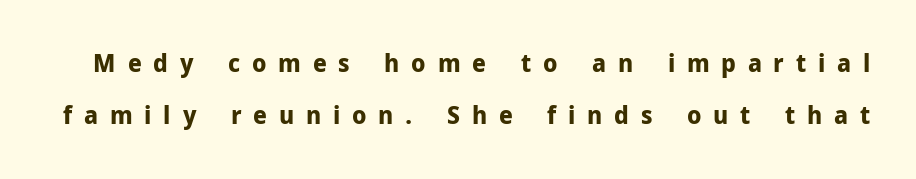
{"italic": "no", "bold": "yes", "underline": "no", "line_spacing": "loose", "line_spacing_ratio": 2.1, "letter_spacing": "wide", "letter_spacing_em": 0.47, "glyph_px": 25}
